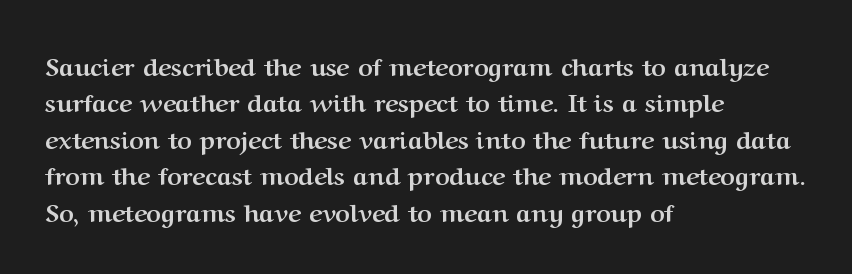
The image shows 25 px bold type, upright; set left-aligned, normal line spacing (1.46x), normal letter spacing, not underlined.
